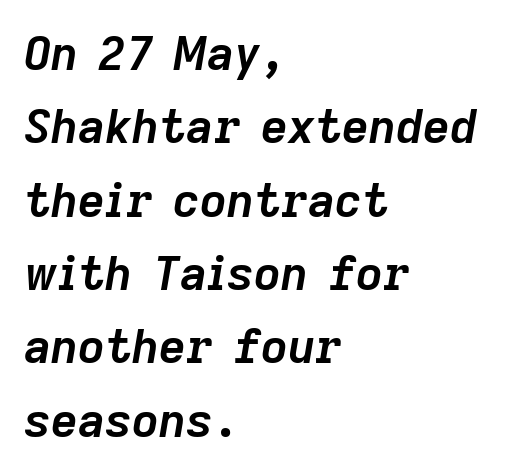
Q: Is the text bold? A: Yes.
Q: Is the text italic (slanted)? A: Yes, it leans right by about 9 degrees.
Q: Is the text underlined? A: No.
Q: How is the paragraph aligned? A: Left-aligned.
Q: Is the spacing between letters normal or unusually wide? A: Normal.
Q: Is the spacing between lines tight, normal or loose? A: Normal.
Q: Width (condensed, normal, or wide)? A: Normal.
Q: Stroke contrast? A: Low.
Q: x-height? A: Medium.
Q: Monospaced? A: No.
